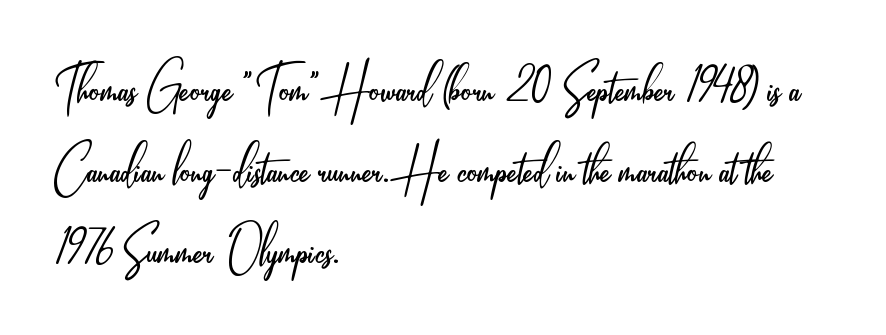
{"serif": "no", "bold": "no", "weight": "light", "width": "condensed", "stroke_contrast": "low", "x_height": "small", "monospaced": "no", "underline": "no", "align": "left", "line_spacing_ratio": 1.21, "letter_spacing": "normal", "letter_spacing_em": 0.0, "glyph_px": 67}
